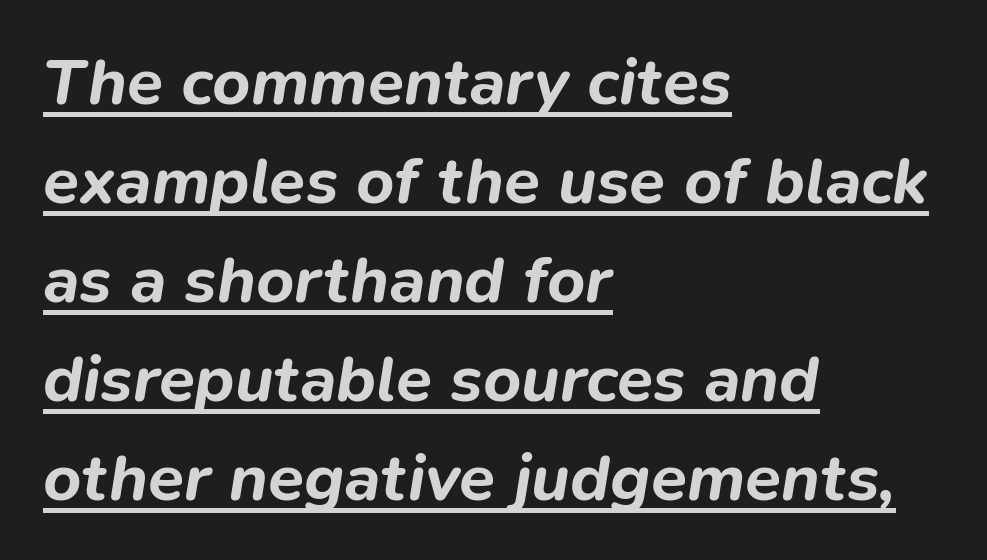
The image shows 66 px bold type, italic (leaning right); set left-aligned, normal line spacing (1.5x), normal letter spacing, underlined; low stroke contrast and a medium x-height.
